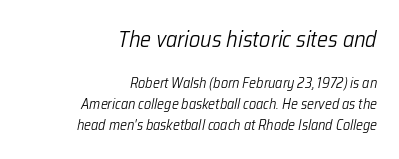
This sample is right-justified, so line beginnings fall wherever the words allow. Would a proofreader flag this as italicized? Yes. Descenders hang freely into open space. This sample keeps an unexceptional amount of space between lines. The rendering shrinks the type as you move from the upper chunk to the lower.
